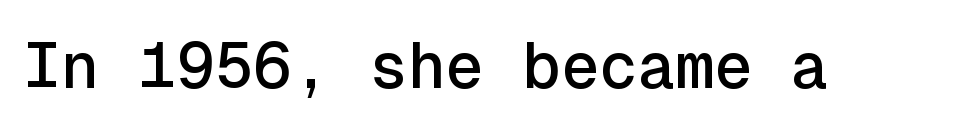
{"serif": "no", "italic": "no", "width": "normal", "x_height": "medium", "monospaced": "yes", "underline": "no", "letter_spacing": "normal", "letter_spacing_em": 0.0, "glyph_px": 64}
